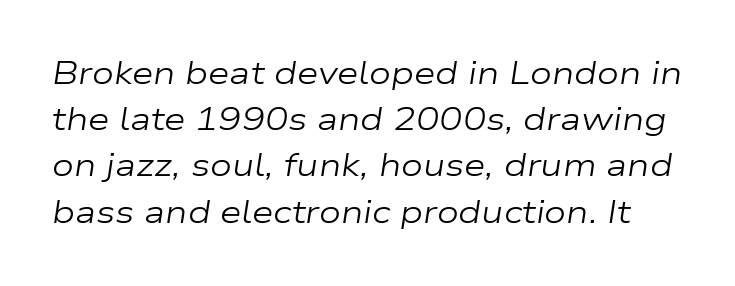
Q: Is the text bold? A: No.
Q: Is the text italic (slanted)? A: Yes, it leans right by about 9 degrees.
Q: Is the text underlined? A: No.
Q: Is the spacing between letters normal or unusually wide? A: Normal.
Q: Is the spacing between lines tight, normal or loose? A: Normal.
Q: Width (condensed, normal, or wide)? A: Wide.
Q: Stroke contrast? A: Low.
Q: x-height? A: Medium.
Q: Monospaced? A: No.
